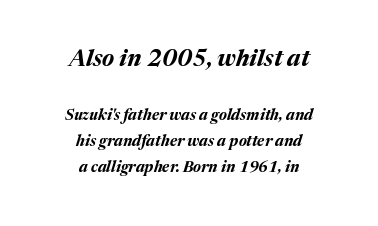
{"italic": "yes", "lean": "right", "slant_degrees": 17, "bold": "yes", "underline": "no", "align": "center", "line_spacing_ratio": 1.75, "letter_spacing": "normal", "letter_spacing_em": 0.0, "larger_block": "first", "size_ratio": 1.53, "glyph_px": 23}
